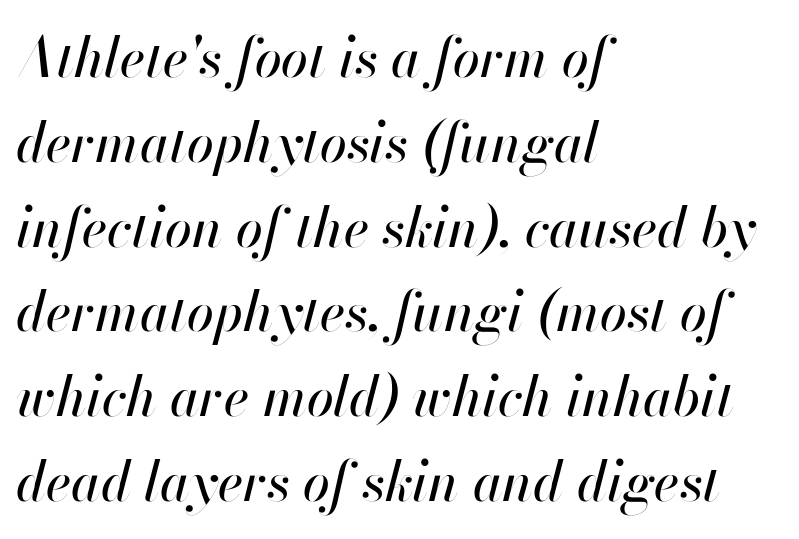
{"italic": "yes", "lean": "right", "slant_degrees": 13, "width": "normal", "stroke_contrast": "high", "x_height": "small", "monospaced": "no", "underline": "no", "align": "left", "line_spacing": "normal", "line_spacing_ratio": 1.57, "letter_spacing": "normal", "letter_spacing_em": 0.0, "glyph_px": 54}
